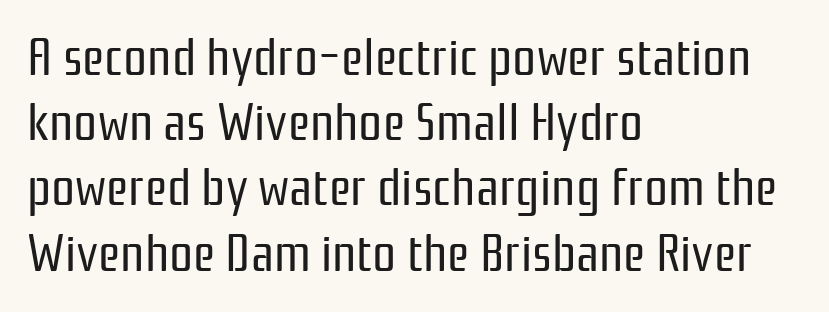
Q: Is the text bold? A: No.
Q: Is the text italic (slanted)? A: No, it is upright.
Q: Is the typeface a serif or a sans-serif typeface? A: Sans-serif.
Q: Is the text underlined? A: No.
Q: How is the paragraph aligned? A: Left-aligned.
Q: Is the spacing between letters normal or unusually wide? A: Normal.
Q: Width (condensed, normal, or wide)? A: Condensed.
Q: Stroke contrast? A: Low.
Q: x-height? A: Medium.
Q: Monospaced? A: No.
